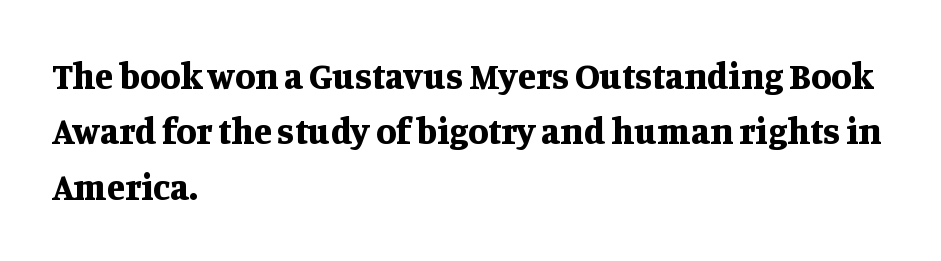
The text block is weighted toward the left margin, trailing off unevenly rightward. Notice how the stems are strictly vertical — no italics here. Anything drawn beneath the words? Only blank space. Whoever set this chose a conventional vertical rhythm. Letterform terminals end in serifs throughout the passage.
